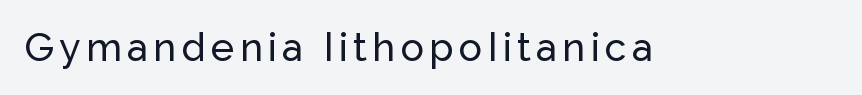
The strip under each line holds only bare page. Do the letters lean? They stand straight. In terms of letterform style, serifs are entirely absent. Looks like regular typesetting: each glyph gets only the width it needs.
